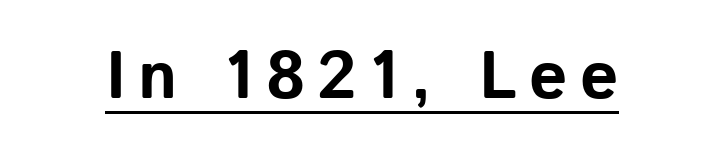
{"serif": "no", "italic": "no", "bold": "yes", "weight": "bold", "width": "normal", "stroke_contrast": "low", "x_height": "medium", "monospaced": "no", "underline": "yes", "glyph_px": 67}
